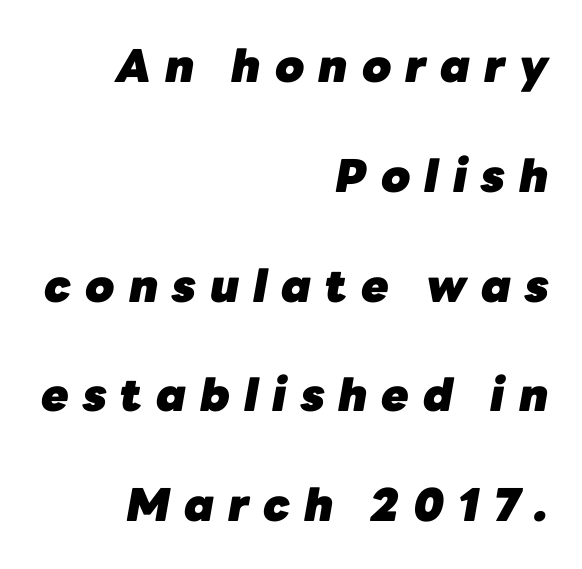
The image shows 45 px heavy type, italic (leaning right); set right-aligned, loose line spacing (2.44x), unusually wide letter spacing (+0.31 em), not underlined; low stroke contrast and a medium x-height.
